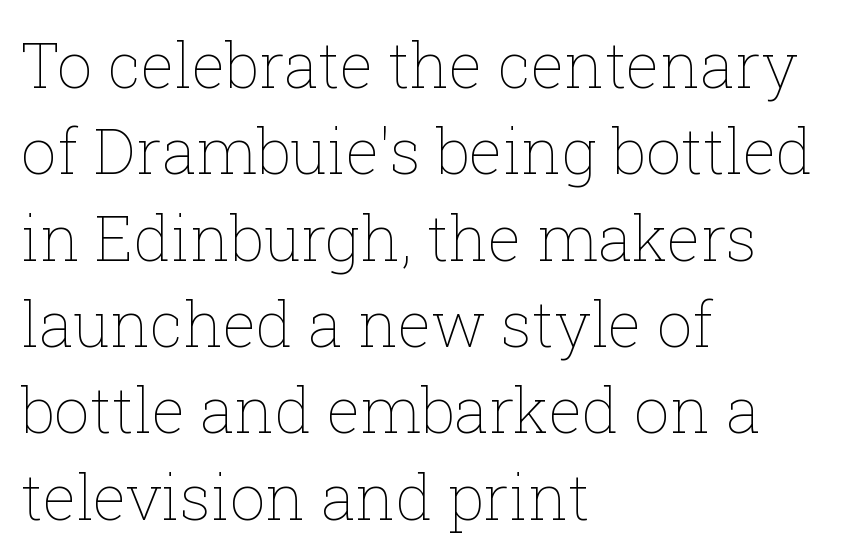
The image shows 63 px thin type, upright; set left-aligned, normal line spacing (1.37x), normal letter spacing, not underlined; low stroke contrast and a medium x-height.
